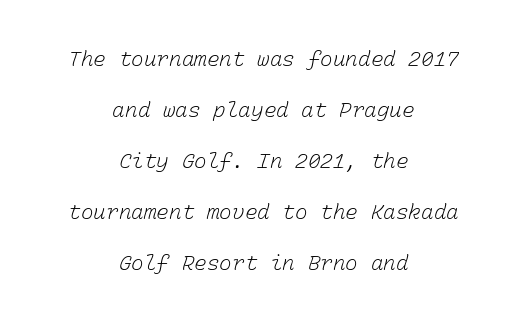
In terms of letterspacing, this is plain default setting. Neither beginnings nor endings align; midpoints do. The passage shown is not bold in any degree. This block would shrink considerably if given ordinary leading; it's expanded now. Nobody drew a line under any word here.
